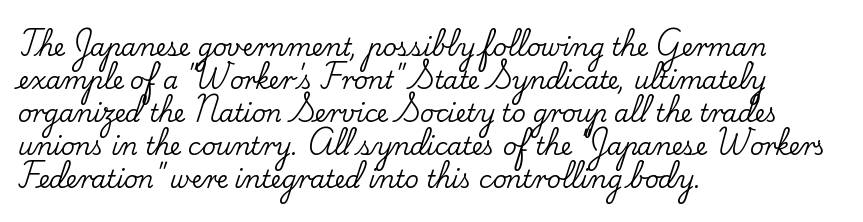
The image shows 24 px text type; set left-aligned, normal line spacing (1.38x), normal letter spacing, not underlined.
